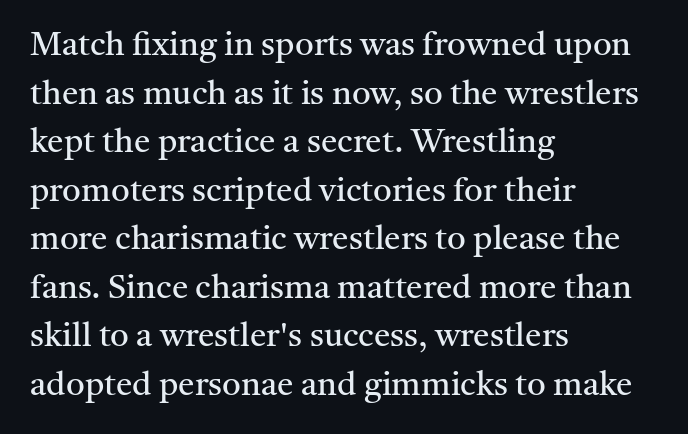
Q: Is the text bold? A: No.
Q: Is the text italic (slanted)? A: No, it is upright.
Q: Is the typeface a serif or a sans-serif typeface? A: Serif.
Q: Is the text underlined? A: No.
Q: How is the paragraph aligned? A: Left-aligned.
Q: Is the spacing between letters normal or unusually wide? A: Normal.
Q: Is the spacing between lines tight, normal or loose? A: Normal.
Q: Width (condensed, normal, or wide)? A: Normal.
Q: Stroke contrast? A: Medium.
Q: x-height? A: Medium.
Q: Monospaced? A: No.
